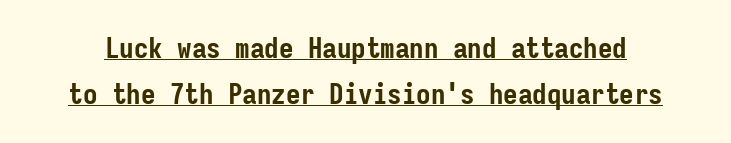
The image shows 29 px semibold, condensed sans-serif type, upright, monospaced; set normal line spacing (1.58x), normal letter spacing, underlined; low stroke contrast and a medium x-height.
